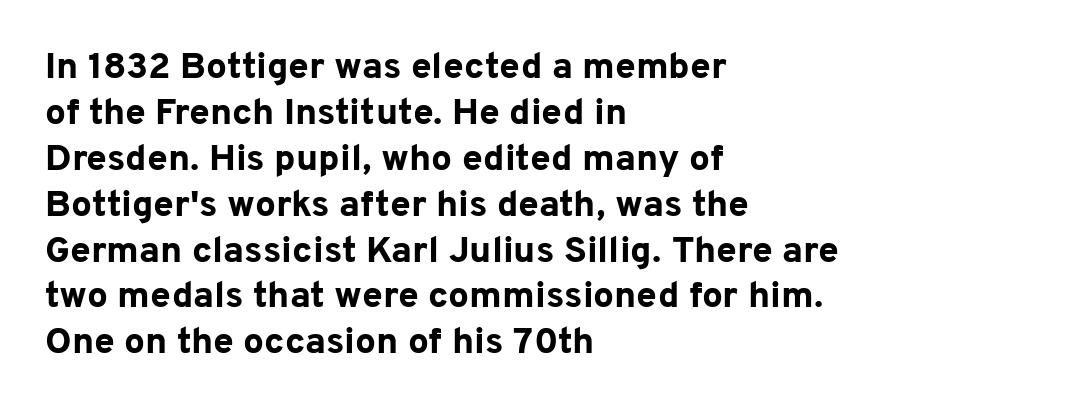
{"serif": "no", "italic": "no", "bold": "yes", "weight": "bold", "width": "normal", "stroke_contrast": "low", "x_height": "medium", "monospaced": "no", "underline": "no", "align": "left", "line_spacing_ratio": 1.24, "letter_spacing": "normal", "letter_spacing_em": 0.0, "glyph_px": 37}
